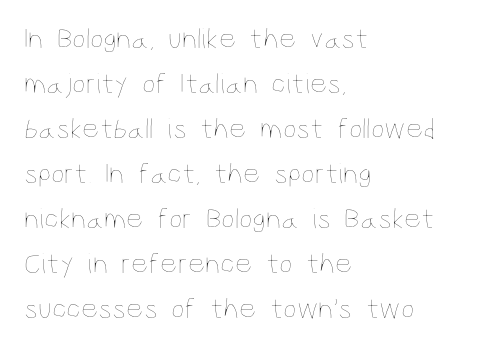
Q: Is the text bold? A: No.
Q: Is the text italic (slanted)? A: No, it is upright.
Q: Is the text underlined? A: No.
Q: How is the paragraph aligned? A: Left-aligned.
Q: Is the spacing between letters normal or unusually wide? A: Normal.
Q: Is the spacing between lines tight, normal or loose? A: Normal.
Q: Width (condensed, normal, or wide)? A: Condensed.
Q: Stroke contrast? A: Low.
Q: x-height? A: Large.
Q: Monospaced? A: No.
